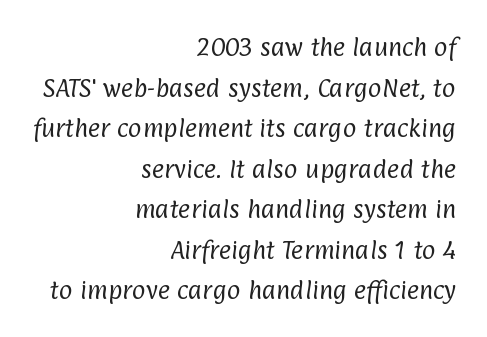
The image shows 21 px text type; set right-aligned, loose line spacing (1.93x), normal letter spacing, not underlined.
